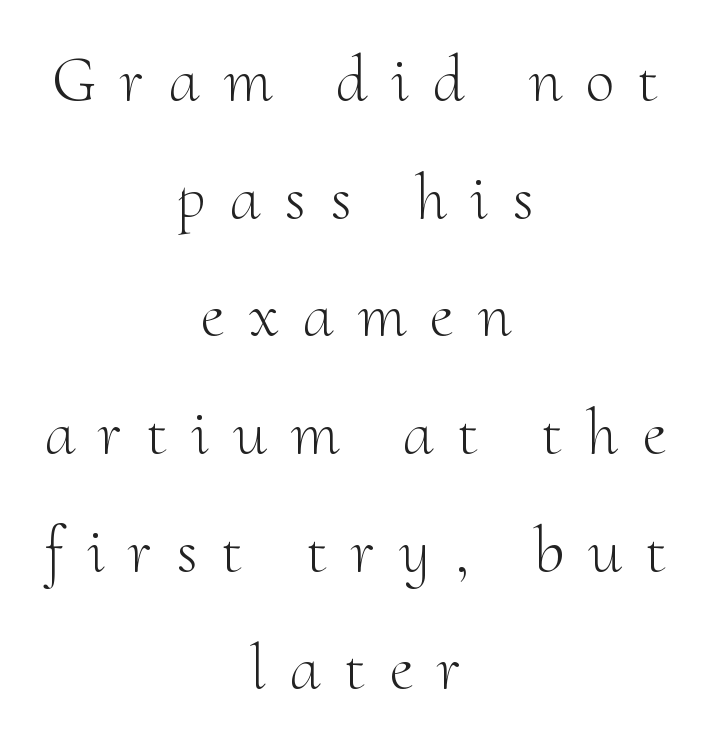
The image shows 65 px light serif type, upright; set centered, line spacing 1.81x, unusually wide letter spacing (+0.38 em), not underlined; medium stroke contrast and a small x-height.
